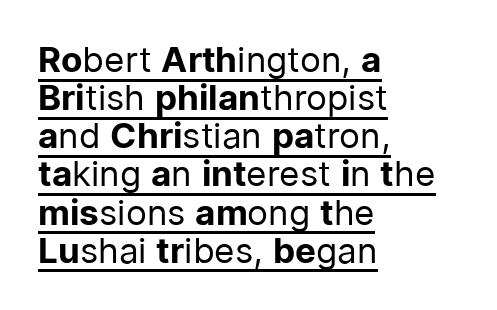
The image shows 35 px regular-weight sans-serif type, upright; set left-aligned, tight line spacing (1.09x), normal letter spacing, underlined; low stroke contrast and a medium x-height.
